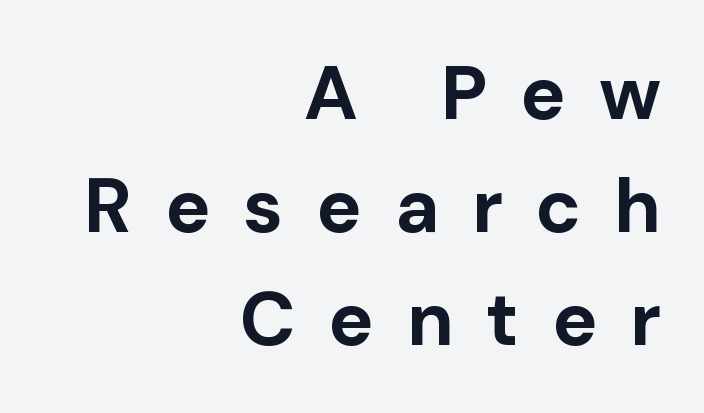
The rendering uses natural spacing where letterforms have individual widths. In CSS terms this would be text-align: right. Display-style spreading of the glyphs; the letterfit is very open. Is there much room between lines? A standard amount, neither cramped nor airy.
